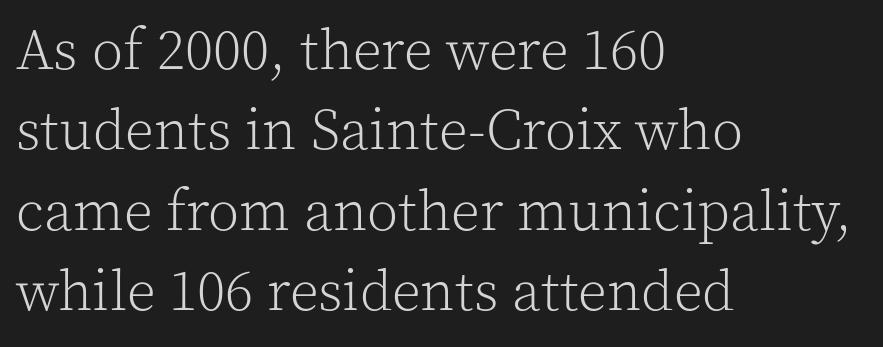
{"serif": "yes", "italic": "no", "bold": "no", "weight": "light", "width": "normal", "x_height": "medium", "monospaced": "no", "underline": "no", "align": "left", "line_spacing": "normal", "line_spacing_ratio": 1.41, "letter_spacing": "normal", "letter_spacing_em": 0.0, "glyph_px": 57}
